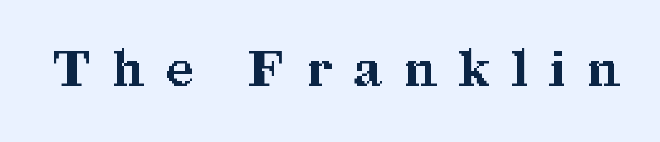
Note: serifs present on the glyphs. Each glyph is drawn with heavy, bold strokes. Beneath every word, the page is bare. This sample uses an upright cut, with every glyph sitting square on the baseline. Compared with typical body copy, the letter spacing here is much looser. Spacing verdict: proportional, widths tailored to each character.
